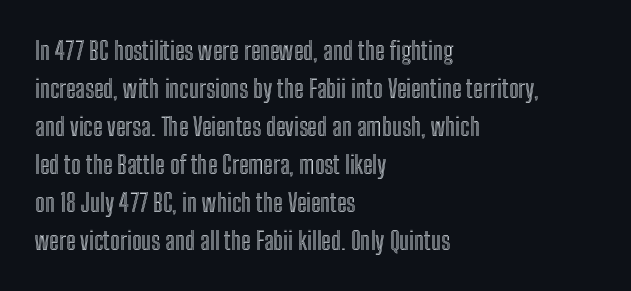
The image shows 25 px text type, upright; set left-aligned, normal line spacing (1.52x), normal letter spacing, not underlined.
